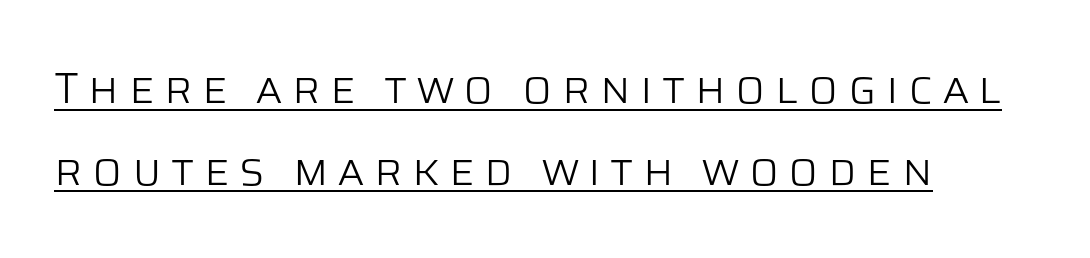
{"serif": "no", "italic": "no", "bold": "no", "weight": "light", "width": "normal", "stroke_contrast": "low", "x_height": "large", "monospaced": "no", "underline": "yes", "align": "left", "line_spacing": "loose", "line_spacing_ratio": 1.9, "letter_spacing": "wide", "letter_spacing_em": 0.22, "glyph_px": 43}
